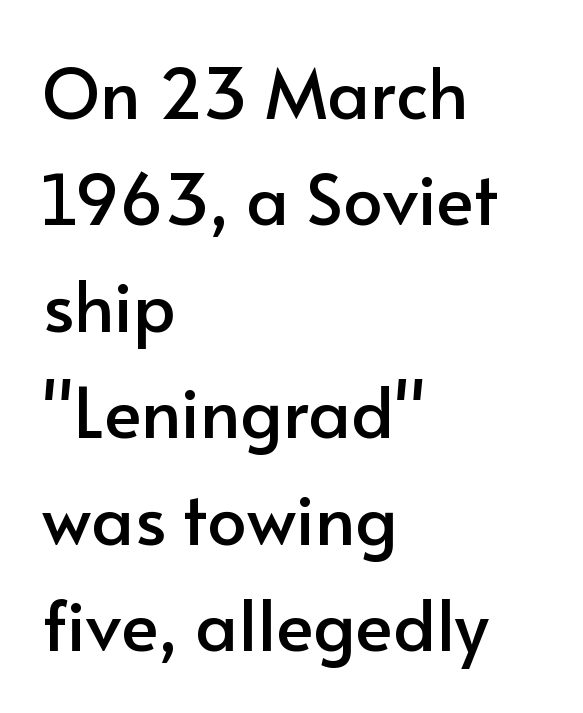
Horizontal bands of white between lines are of average thickness. How are the letters spaced? Ordinarily, with no added tracking. Which margin do the lines hug? The left one — the right edge is uneven. Letters rest on an invisible, unmarked baseline.
